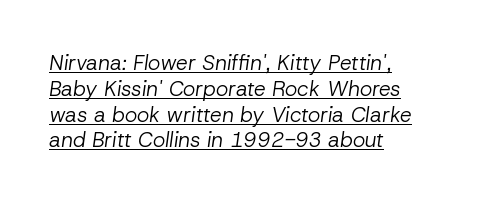
{"italic": "yes", "lean": "right", "slant_degrees": 8, "bold": "no", "underline": "yes", "align": "left", "line_spacing_ratio": 1.23, "letter_spacing": "normal", "letter_spacing_em": 0.0, "glyph_px": 21}
